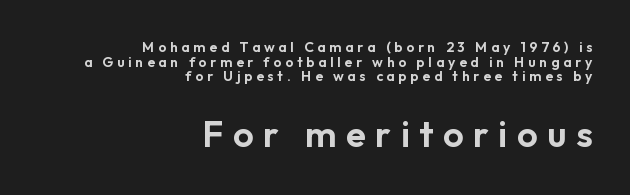
Q: Is the text italic (slanted)? A: No, it is upright.
Q: Is the typeface a serif or a sans-serif typeface? A: Sans-serif.
Q: Is the text underlined? A: No.
Q: How is the paragraph aligned? A: Right-aligned.
Q: Is the spacing between letters normal or unusually wide? A: Unusually wide.
Q: Is the spacing between lines tight, normal or loose? A: Tight.
Q: Which block of text is set in a larger size, the first (top) or the second (bottom)? A: The second (bottom) one.
Q: Width (condensed, normal, or wide)? A: Normal.
Q: Stroke contrast? A: Low.
Q: x-height? A: Medium.
Q: Monospaced? A: No.
